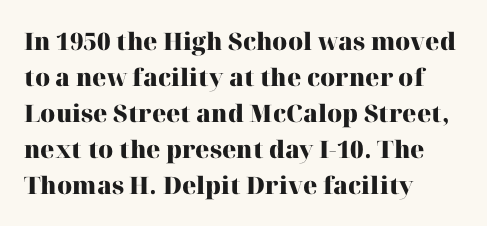
These lines are set flush left with a ragged right edge. Upright lettering throughout. Compared with typical body copy, the letter spacing here is the same. The line-height multiplier appears to be the usual default.
